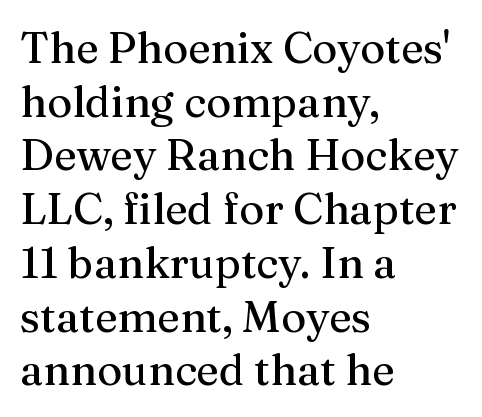
These lines were composed using upright roman letters. Rule under the text: the space is simply empty. The rag falls on the right side of this text block. Do the characters align in a grid? No, the font is proportional.
